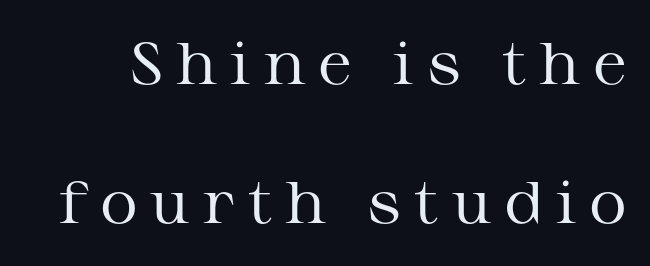
Q: Is the text bold? A: No.
Q: Is the text italic (slanted)? A: No, it is upright.
Q: Is the typeface a serif or a sans-serif typeface? A: Serif.
Q: Is the text underlined? A: No.
Q: Is the spacing between letters normal or unusually wide? A: Unusually wide.
Q: Is the spacing between lines tight, normal or loose? A: Loose.
Q: Width (condensed, normal, or wide)? A: Wide.
Q: Stroke contrast? A: Medium.
Q: x-height? A: Medium.
Q: Monospaced? A: No.
